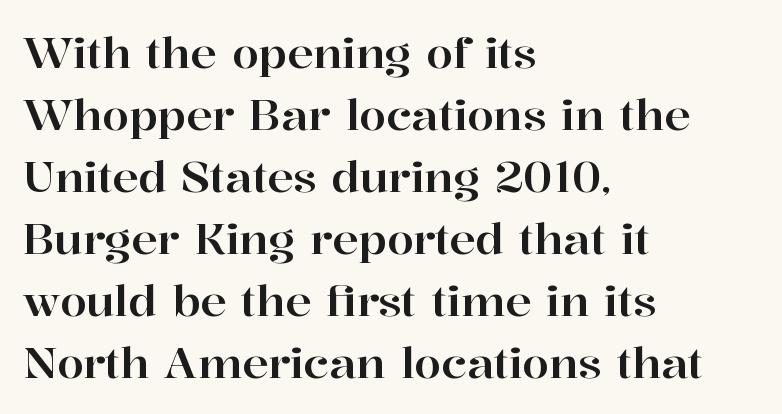
{"serif": "yes", "italic": "no", "width": "normal", "stroke_contrast": "high", "x_height": "medium", "monospaced": "no", "underline": "no", "align": "left", "line_spacing": "normal", "line_spacing_ratio": 1.44, "letter_spacing": "normal", "letter_spacing_em": 0.0, "glyph_px": 43}
